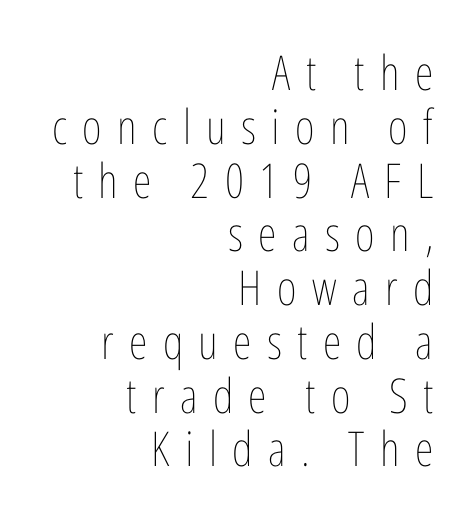
{"italic": "no", "bold": "no", "weight": "thin", "width": "condensed", "stroke_contrast": "low", "x_height": "medium", "monospaced": "no", "underline": "no", "align": "right", "line_spacing": "tight", "line_spacing_ratio": 1.12, "letter_spacing": "wide", "letter_spacing_em": 0.32, "glyph_px": 48}
